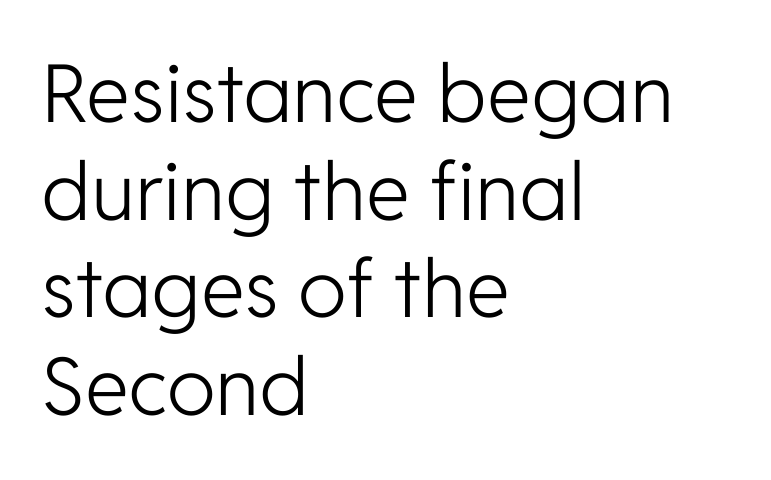
Compared with a typical body face, this is equally light or lighter still. What kind of face is this? One without serifs — a sans. This sample uses an upright cut, with every glyph sitting square on the baseline. Does extra space separate the letters? No, they use regular spacing. Each letter keeps its own natural width here, so spacing adapts to shape. Line starts are locked; line ends wander.
